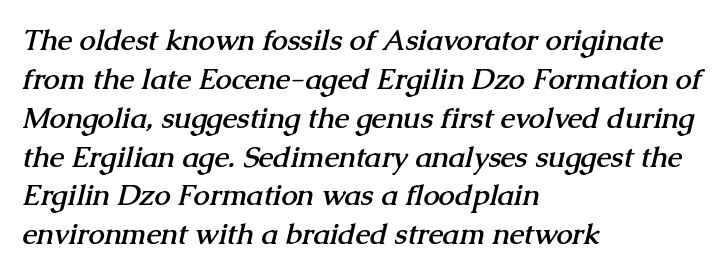
The image shows 29 px semibold serif type; set left-aligned, normal line spacing (1.34x), normal letter spacing, not underlined; medium stroke contrast and a medium x-height.
